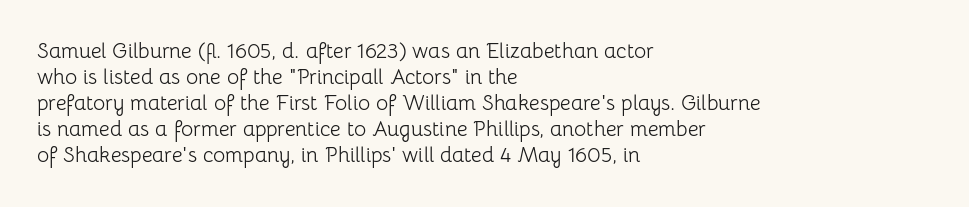
{"italic": "no", "bold": "no", "underline": "no", "align": "left", "line_spacing_ratio": 1.24, "letter_spacing": "normal", "letter_spacing_em": 0.0, "glyph_px": 21}
